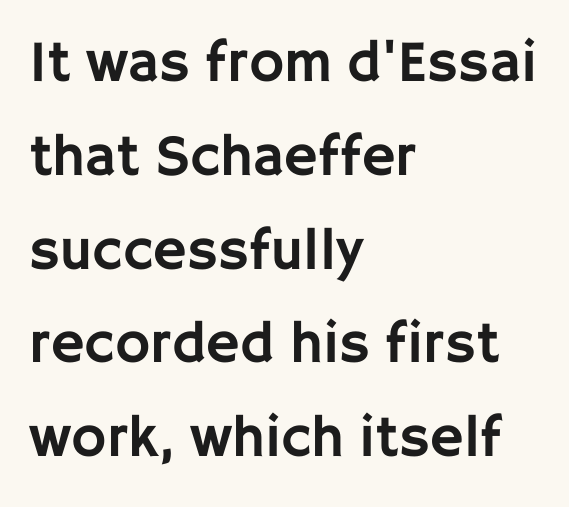
Q: Is the text italic (slanted)? A: No, it is upright.
Q: Is the typeface a serif or a sans-serif typeface? A: Sans-serif.
Q: Is the text underlined? A: No.
Q: How is the paragraph aligned? A: Left-aligned.
Q: Is the spacing between letters normal or unusually wide? A: Normal.
Q: Is the spacing between lines tight, normal or loose? A: Normal.
Q: Width (condensed, normal, or wide)? A: Normal.
Q: Stroke contrast? A: Low.
Q: x-height? A: Large.
Q: Monospaced? A: No.
